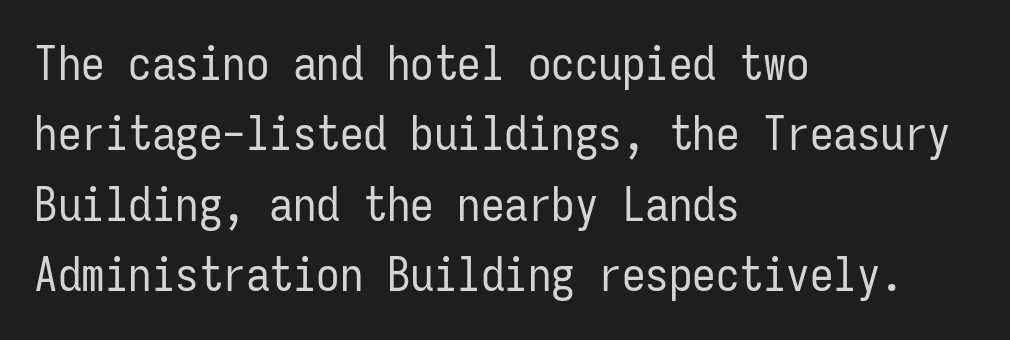
This rendering employs a face without finishing strokes, i.e., a sans-serif. Baseline-to-baseline distance is the conventional proportion of letter height. The characters are drawn with everyday or finer stroke widths. The strip under each line holds only bare page. The line texture is even and compact thanks to regular tracking. The passage shown is typed in a monospace face where columns stay perfectly aligned.
